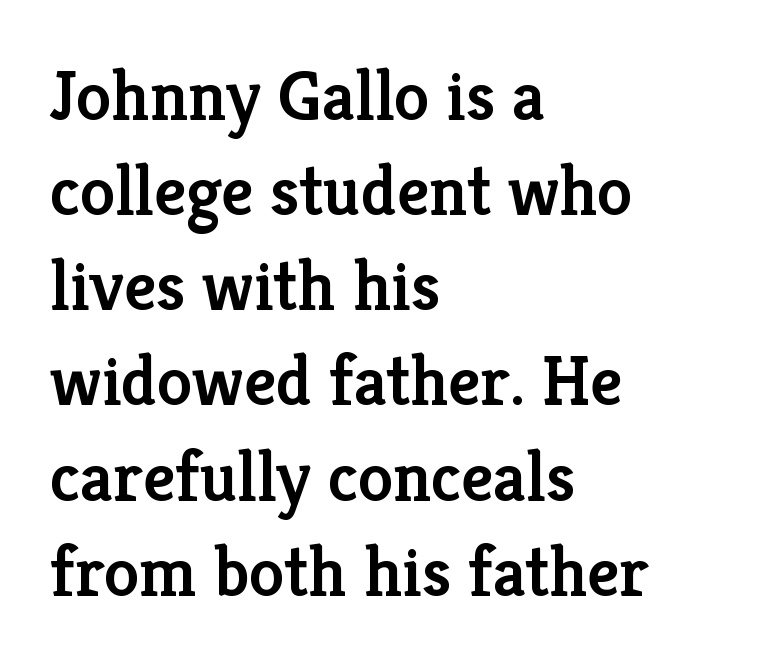
Q: Is the text bold? A: Semi-bold.
Q: Is the text italic (slanted)? A: No, it is upright.
Q: Is the typeface a serif or a sans-serif typeface? A: Serif.
Q: Is the text underlined? A: No.
Q: How is the paragraph aligned? A: Left-aligned.
Q: Is the spacing between letters normal or unusually wide? A: Normal.
Q: Is the spacing between lines tight, normal or loose? A: Normal.
Q: Width (condensed, normal, or wide)? A: Normal.
Q: Stroke contrast? A: Low.
Q: x-height? A: Medium.
Q: Monospaced? A: No.
